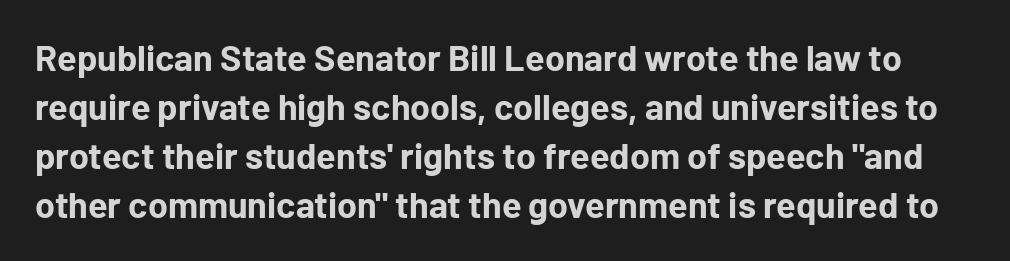
Anything drawn beneath the words? Only blank space. Nothing sits at the stroke ends, so this counts as sans-serif. Think of a printed novel: that variable character pitch is what you see here. The font's upright variant was chosen for this text. Does the leading feel generous? No, just average. Nobody touched the tracking dial on this one.
